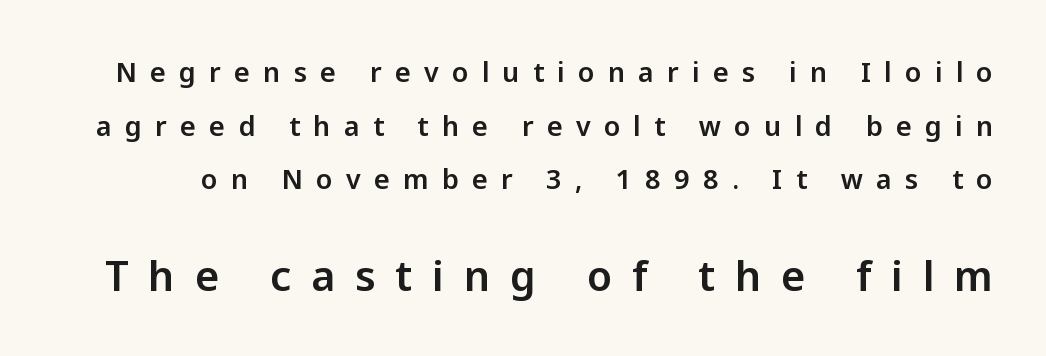
Q: Is the text italic (slanted)? A: No, it is upright.
Q: Is the typeface a serif or a sans-serif typeface? A: Sans-serif.
Q: Is the text underlined? A: No.
Q: Is the spacing between letters normal or unusually wide? A: Unusually wide.
Q: Is the spacing between lines tight, normal or loose? A: Loose.
Q: Which block of text is set in a larger size, the first (top) or the second (bottom)? A: The second (bottom) one.
Q: Width (condensed, normal, or wide)? A: Normal.
Q: Stroke contrast? A: Low.
Q: x-height? A: Medium.
Q: Monospaced? A: No.
